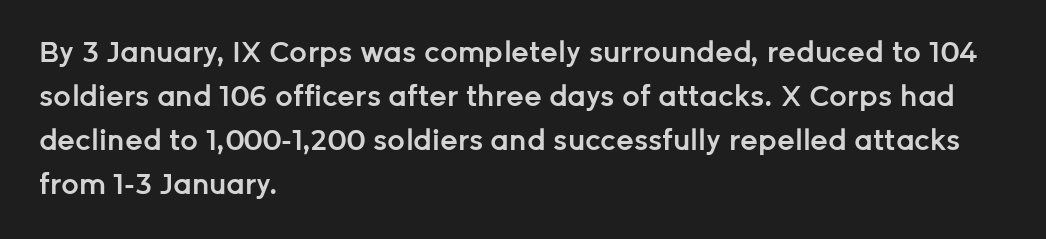
{"serif": "no", "italic": "no", "bold": "semi", "weight": "semibold", "width": "normal", "stroke_contrast": "low", "x_height": "medium", "monospaced": "no", "underline": "no", "align": "left", "line_spacing": "normal", "line_spacing_ratio": 1.57, "letter_spacing": "normal", "letter_spacing_em": 0.0, "glyph_px": 28}
